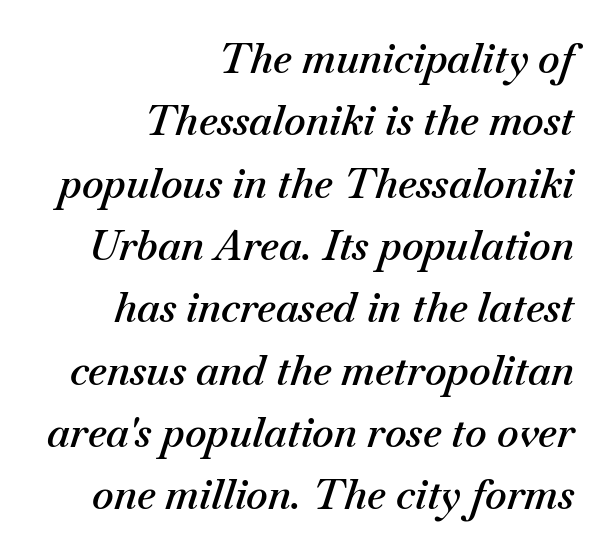
Q: Is the text bold? A: Semi-bold.
Q: Is the text italic (slanted)? A: Yes, it leans right by about 18 degrees.
Q: Is the text underlined? A: No.
Q: How is the paragraph aligned? A: Right-aligned.
Q: Is the spacing between letters normal or unusually wide? A: Normal.
Q: Is the spacing between lines tight, normal or loose? A: Normal.
Q: Width (condensed, normal, or wide)? A: Normal.
Q: Stroke contrast? A: Medium.
Q: x-height? A: Small.
Q: Monospaced? A: No.
